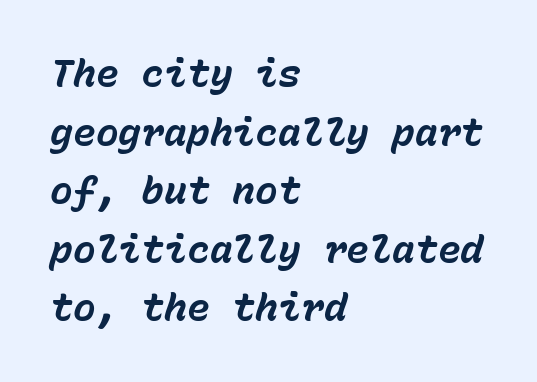
Q: Is the text bold? A: Yes.
Q: Is the text italic (slanted)? A: Yes, it leans right by about 15 degrees.
Q: Is the text underlined? A: No.
Q: How is the paragraph aligned? A: Left-aligned.
Q: Is the spacing between letters normal or unusually wide? A: Normal.
Q: Is the spacing between lines tight, normal or loose? A: Normal.
Q: Width (condensed, normal, or wide)? A: Normal.
Q: Stroke contrast? A: Low.
Q: x-height? A: Medium.
Q: Monospaced? A: Yes.
